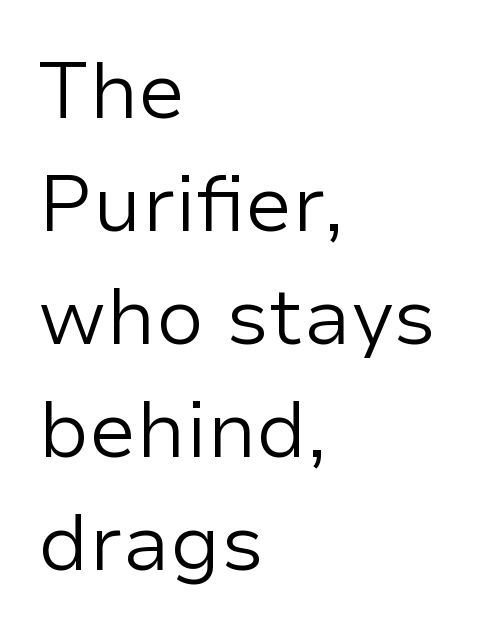
{"serif": "no", "italic": "no", "bold": "no", "weight": "regular", "width": "normal", "stroke_contrast": "low", "x_height": "medium", "monospaced": "no", "underline": "no", "align": "left", "line_spacing": "normal", "line_spacing_ratio": 1.43, "letter_spacing": "normal", "letter_spacing_em": 0.0, "glyph_px": 79}
